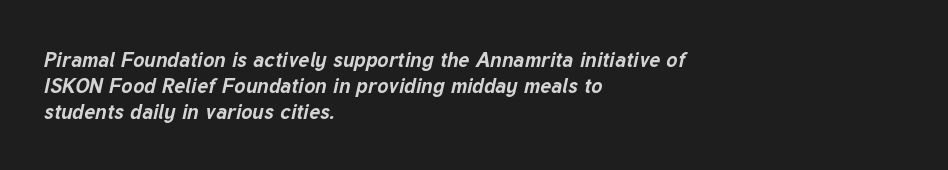
Q: Is the text bold? A: Yes.
Q: Is the text italic (slanted)? A: Yes, it leans right by about 12 degrees.
Q: Is the text underlined? A: No.
Q: How is the paragraph aligned? A: Left-aligned.
Q: Is the spacing between letters normal or unusually wide? A: Normal.
